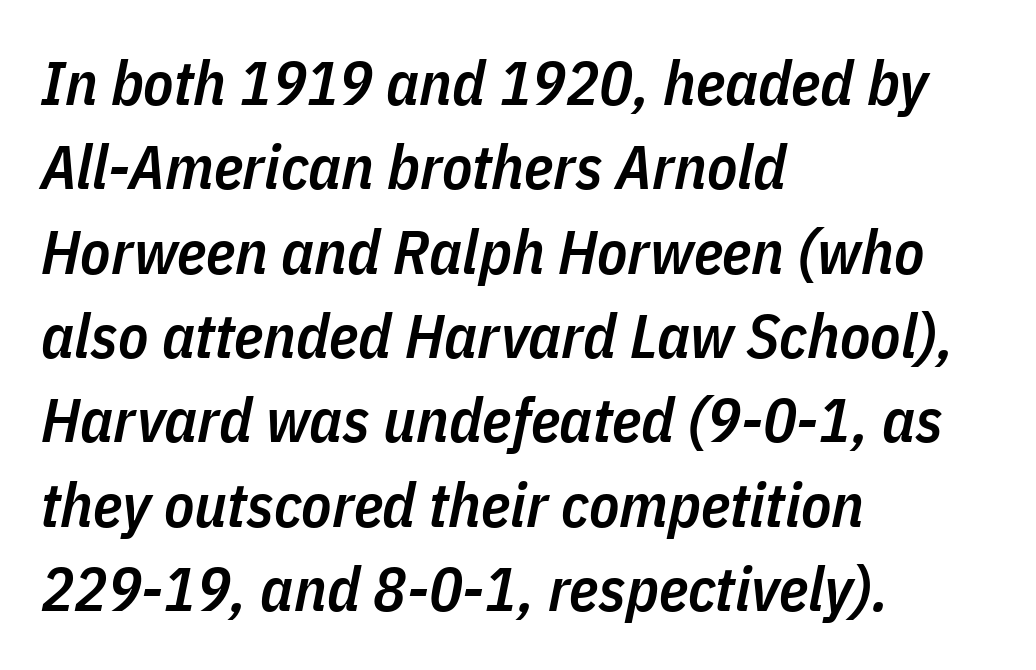
The image shows 62 px semibold, condensed type, italic (leaning right); set left-aligned, normal line spacing (1.36x), normal letter spacing, not underlined; low stroke contrast and a medium x-height.
